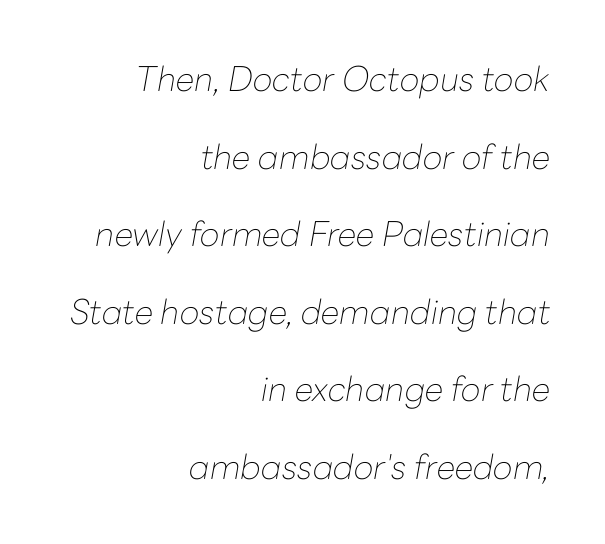
Descenders are the only things crossing below the line. Ink coverage per letter is moderate at most. Interline gaps are noticeably wide in this sample. Compared with typical body copy, the letter spacing here is the same. The passage is arranged like a letterhead date or caption credit — flush right.
